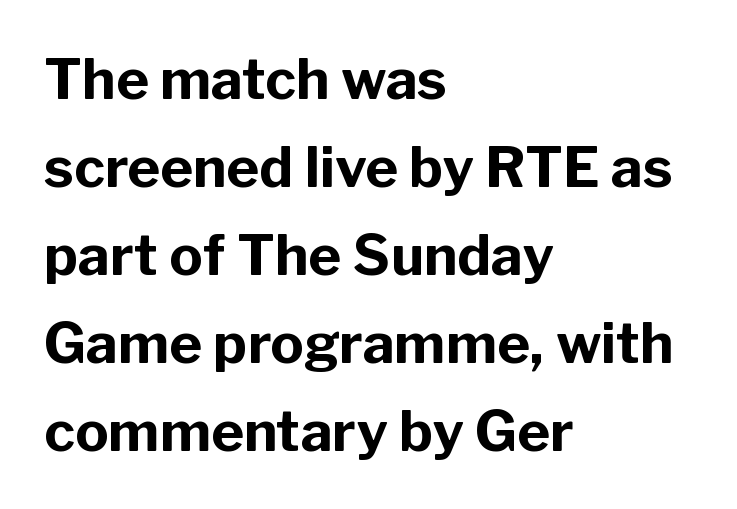
The image shows 56 px bold sans-serif type, upright; set left-aligned, normal line spacing (1.57x), normal letter spacing, not underlined; low stroke contrast and a medium x-height.
